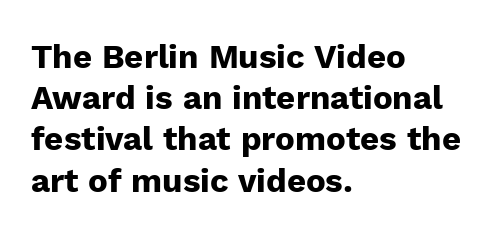
{"serif": "no", "italic": "no", "bold": "yes", "weight": "heavy", "width": "normal", "stroke_contrast": "low", "x_height": "medium", "monospaced": "no", "underline": "no", "align": "left", "line_spacing": "normal", "line_spacing_ratio": 1.25, "letter_spacing": "normal", "letter_spacing_em": 0.0, "glyph_px": 33}
